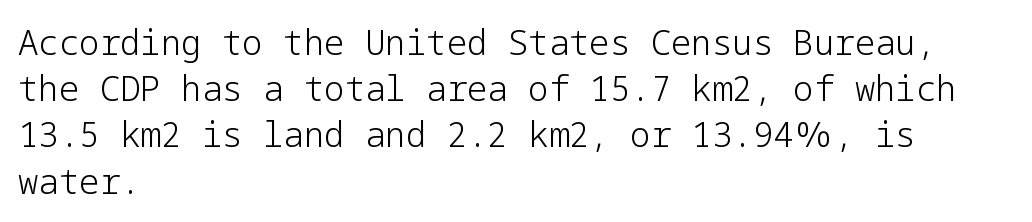
The image shows 34 px light sans-serif type, upright; set left-aligned, normal line spacing (1.36x), normal letter spacing, not underlined; low stroke contrast and a medium x-height.
